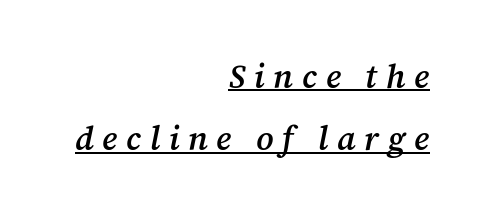
Beneath each row of characters lies a ruled line. A student would call this right alignment; a typographer would say flush right, rag left. Stems and bowls a touch heavier than normal — semibold. Characters follow at a spacing far wider than the type designer built in. These lines were composed using italics. These lines are rendered in a variable-pitch font.
